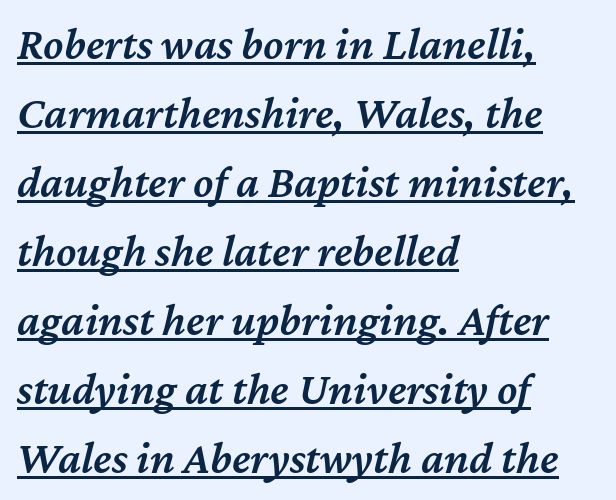
The image shows 46 px semibold type, italic (leaning right); set left-aligned, normal line spacing (1.5x), normal letter spacing, underlined; medium stroke contrast and a medium x-height.
